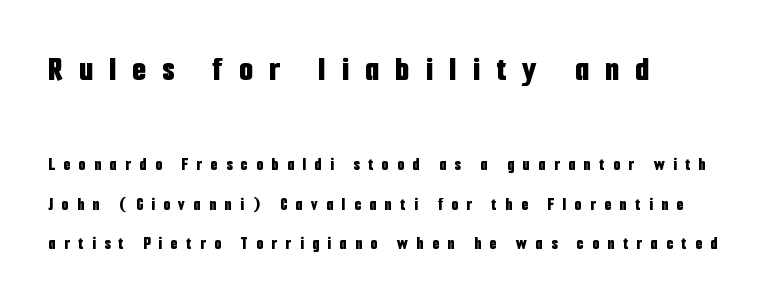
{"serif": "no", "italic": "no", "bold": "yes", "weight": "bold", "width": "condensed", "stroke_contrast": "low", "x_height": "medium", "monospaced": "no", "underline": "no", "align": "left", "line_spacing": "loose", "line_spacing_ratio": 2.2, "letter_spacing": "wide", "letter_spacing_em": 0.47, "larger_block": "first", "size_ratio": 1.94, "glyph_px": 35}
